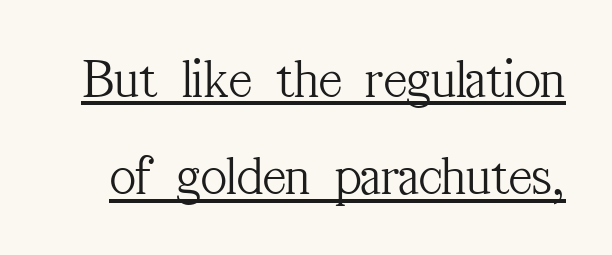
Q: Is the text bold? A: No.
Q: Is the text italic (slanted)? A: No, it is upright.
Q: Is the typeface a serif or a sans-serif typeface? A: Serif.
Q: Is the text underlined? A: Yes.
Q: Is the spacing between letters normal or unusually wide? A: Normal.
Q: Width (condensed, normal, or wide)? A: Condensed.
Q: Stroke contrast? A: Medium.
Q: x-height? A: Medium.
Q: Monospaced? A: No.
